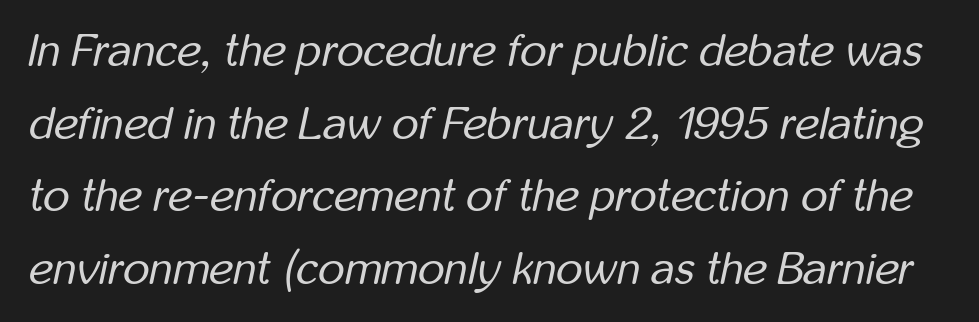
{"italic": "yes", "lean": "right", "slant_degrees": 12, "bold": "no", "weight": "regular", "width": "condensed", "stroke_contrast": "low", "x_height": "medium", "monospaced": "no", "underline": "no", "line_spacing": "normal", "line_spacing_ratio": 1.58, "letter_spacing": "normal", "letter_spacing_em": 0.0, "glyph_px": 46}
